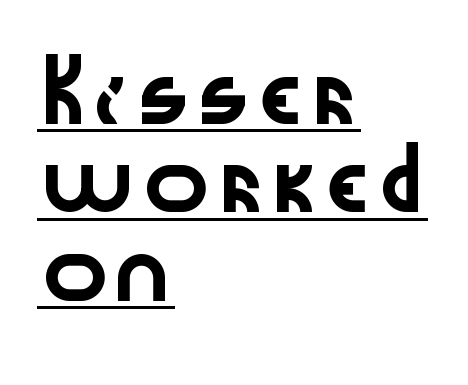
{"serif": "no", "italic": "no", "width": "wide", "stroke_contrast": "low", "x_height": "medium", "monospaced": "no", "underline": "yes", "align": "left", "line_spacing": "normal", "line_spacing_ratio": 1.58, "letter_spacing": "normal", "letter_spacing_em": 0.0, "glyph_px": 56}
